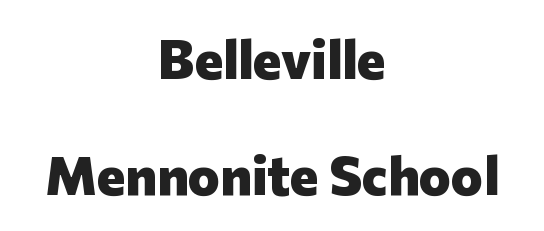
Italic? Not at all — the glyphs are vertical. This sample trades compactness for vertical openness between lines. Proportional: the letters do not fall into vertical columns. Honestly, the letter spacing is just normal — you wouldn't notice it. Serifs: no, the terminals of the letterforms are clean.
